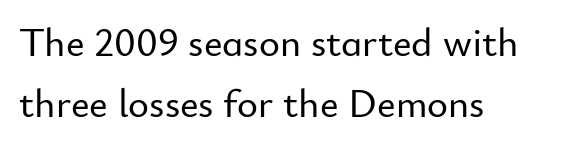
Q: Is the text italic (slanted)? A: No, it is upright.
Q: Is the typeface a serif or a sans-serif typeface? A: Sans-serif.
Q: Is the text underlined? A: No.
Q: How is the paragraph aligned? A: Left-aligned.
Q: Is the spacing between letters normal or unusually wide? A: Normal.
Q: Is the spacing between lines tight, normal or loose? A: Normal.
Q: Width (condensed, normal, or wide)? A: Normal.
Q: Stroke contrast? A: Low.
Q: x-height? A: Small.
Q: Monospaced? A: No.
